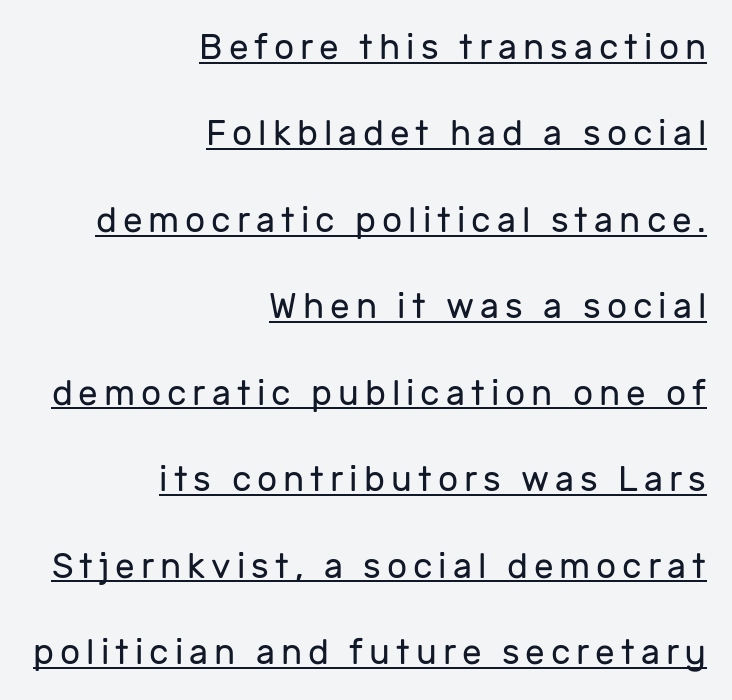
The image shows 35 px regular-weight sans-serif type, upright; set right-aligned, loose line spacing (2.47x), underlined; low stroke contrast and a medium x-height.
